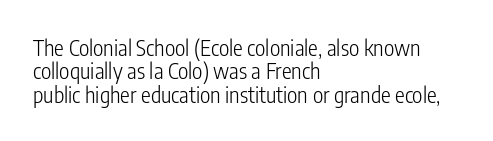
Q: Is the text bold? A: No.
Q: Is the text italic (slanted)? A: No, it is upright.
Q: Is the text underlined? A: No.
Q: How is the paragraph aligned? A: Left-aligned.
Q: Is the spacing between letters normal or unusually wide? A: Normal.
Q: Is the spacing between lines tight, normal or loose? A: Tight.
